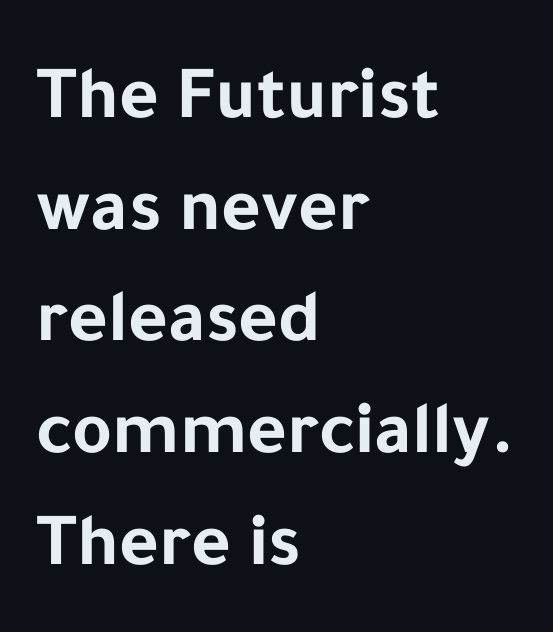
Q: Is the text bold? A: Yes.
Q: Is the text italic (slanted)? A: No, it is upright.
Q: Is the typeface a serif or a sans-serif typeface? A: Sans-serif.
Q: Is the text underlined? A: No.
Q: How is the paragraph aligned? A: Left-aligned.
Q: Is the spacing between letters normal or unusually wide? A: Normal.
Q: Is the spacing between lines tight, normal or loose? A: Normal.
Q: Width (condensed, normal, or wide)? A: Normal.
Q: Stroke contrast? A: Low.
Q: x-height? A: Medium.
Q: Monospaced? A: No.
